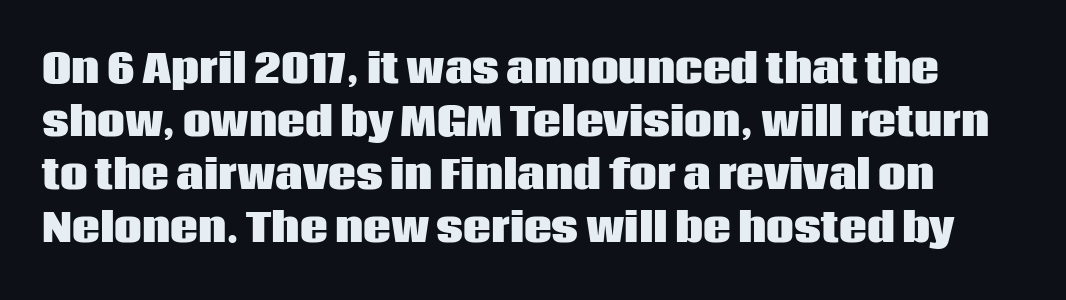
The image shows 39 px heavy sans-serif type, upright; set normal line spacing (1.36x), normal letter spacing, not underlined; low stroke contrast and a large x-height.
